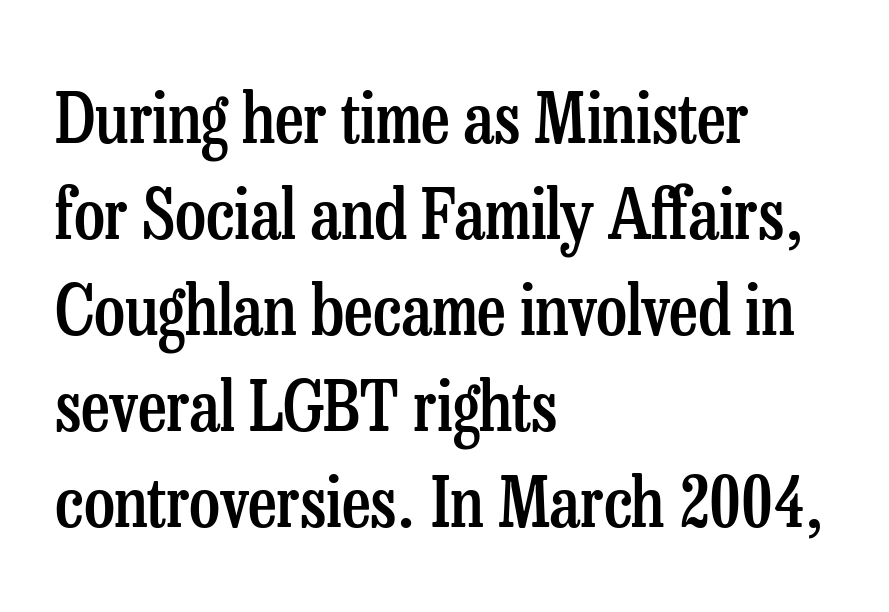
Unlike italic type, these characters show no tilt at all. Does the type have serifs? Yes, each stem ends in a small foot. Summary of vertical rhythm: regular, with standard interline spacing. The paragraph has a hard left edge and a soft right edge.
